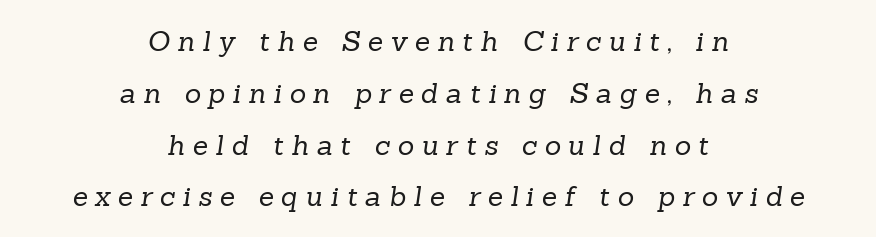
Q: Is the text bold? A: No.
Q: Is the typeface a serif or a sans-serif typeface? A: Serif.
Q: Is the text underlined? A: No.
Q: How is the paragraph aligned? A: Centered.
Q: Is the spacing between letters normal or unusually wide? A: Unusually wide.
Q: Width (condensed, normal, or wide)? A: Normal.
Q: Stroke contrast? A: Low.
Q: x-height? A: Medium.
Q: Monospaced? A: No.
